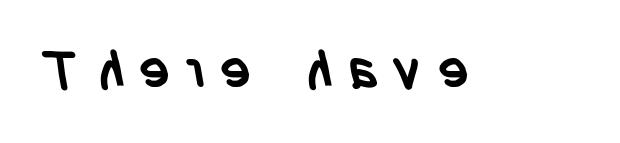
{"serif": "no", "bold": "yes", "weight": "semibold", "width": "condensed", "stroke_contrast": "low", "x_height": "large", "monospaced": "no", "underline": "no", "letter_spacing": "wide", "letter_spacing_em": 0.29, "glyph_px": 52}
